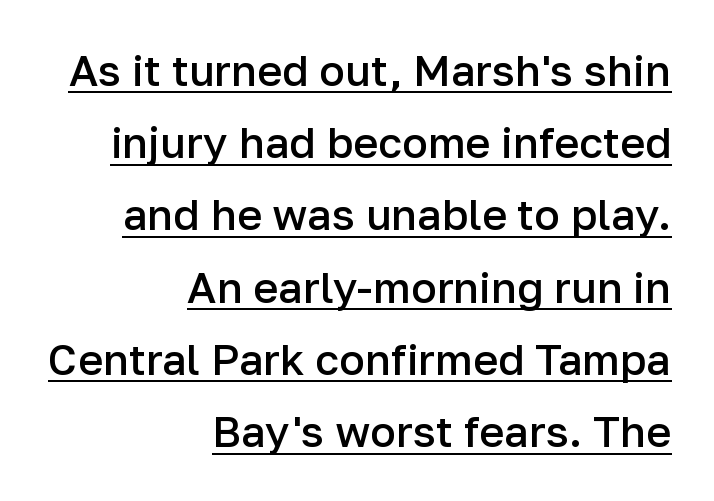
Q: Is the text bold? A: Semi-bold.
Q: Is the text italic (slanted)? A: No, it is upright.
Q: Is the typeface a serif or a sans-serif typeface? A: Sans-serif.
Q: Is the text underlined? A: Yes.
Q: How is the paragraph aligned? A: Right-aligned.
Q: Is the spacing between letters normal or unusually wide? A: Normal.
Q: Is the spacing between lines tight, normal or loose? A: Normal.
Q: Width (condensed, normal, or wide)? A: Normal.
Q: Stroke contrast? A: Low.
Q: x-height? A: Medium.
Q: Monospaced? A: No.
